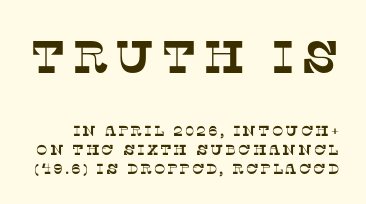
The image shows 46 px serif type; set normal line spacing (1.25x), not underlined; the first (top) block is 3.07x larger; low stroke contrast and a large x-height.
